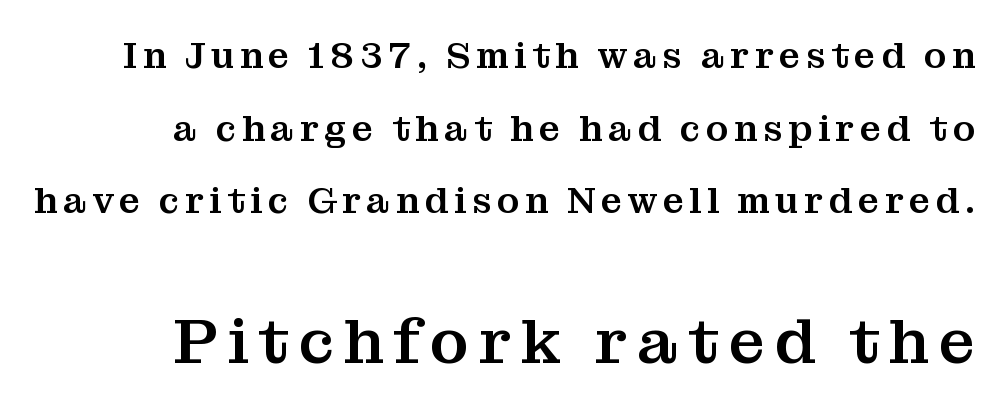
The image shows 64 px serif type, upright; set right-aligned, loose line spacing (1.96x), not underlined; the second (bottom) block is 1.73x larger; medium stroke contrast and a medium x-height.
